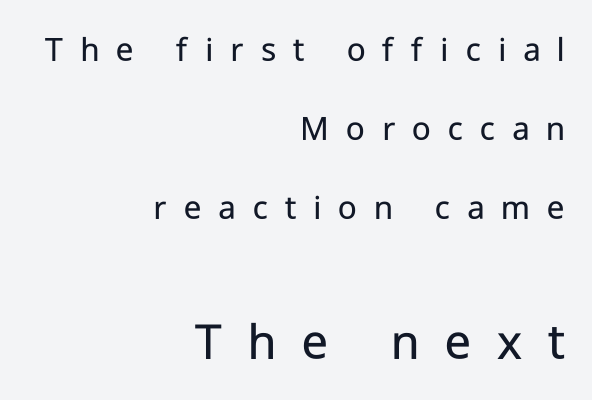
The image shows 54 px regular-weight sans-serif type, upright; set right-aligned, loose line spacing (2.2x), unusually wide letter spacing (+0.47 em), not underlined; the second (bottom) block is 1.5x larger; low stroke contrast and a medium x-height.
